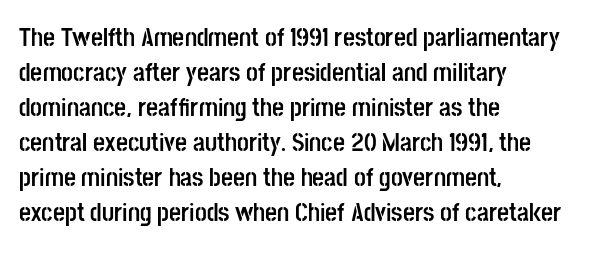
Q: Is the text bold? A: Yes.
Q: Is the text italic (slanted)? A: No, it is upright.
Q: Is the text underlined? A: No.
Q: How is the paragraph aligned? A: Left-aligned.
Q: Is the spacing between letters normal or unusually wide? A: Normal.
Q: Is the spacing between lines tight, normal or loose? A: Normal.
